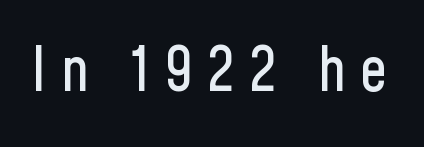
The image shows 60 px condensed sans-serif type, upright; set unusually wide letter spacing (+0.24 em), not underlined; low stroke contrast and a medium x-height.
